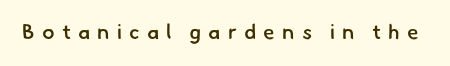
{"bold": "semi", "underline": "no", "letter_spacing": "wide", "letter_spacing_em": 0.34, "glyph_px": 21}
